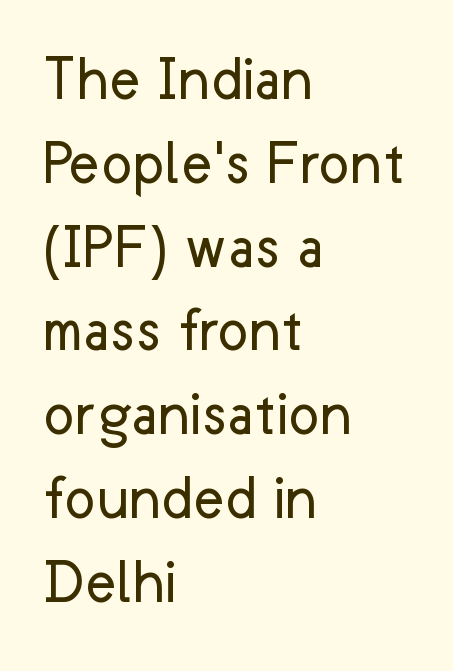
{"serif": "no", "italic": "no", "bold": "no", "weight": "regular", "width": "normal", "stroke_contrast": "low", "x_height": "medium", "monospaced": "no", "underline": "no", "align": "left", "line_spacing": "normal", "line_spacing_ratio": 1.27, "letter_spacing": "normal", "letter_spacing_em": 0.0, "glyph_px": 66}
